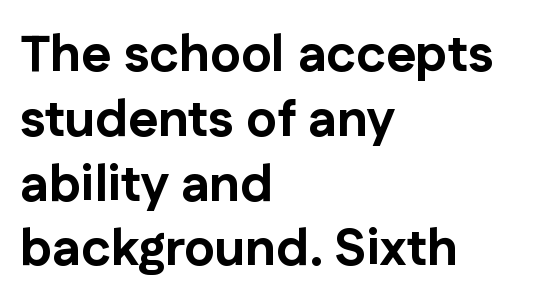
Q: Is the text bold? A: Yes.
Q: Is the text italic (slanted)? A: No, it is upright.
Q: Is the typeface a serif or a sans-serif typeface? A: Sans-serif.
Q: Is the text underlined? A: No.
Q: How is the paragraph aligned? A: Left-aligned.
Q: Is the spacing between letters normal or unusually wide? A: Normal.
Q: Is the spacing between lines tight, normal or loose? A: Normal.
Q: Width (condensed, normal, or wide)? A: Normal.
Q: Stroke contrast? A: Low.
Q: x-height? A: Medium.
Q: Monospaced? A: No.
